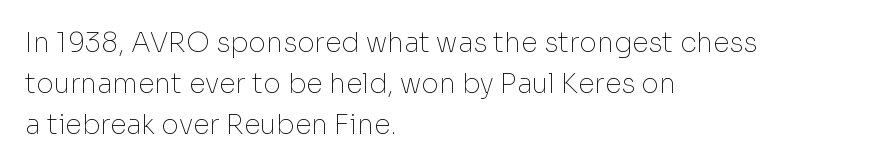
The passage shown stacks its lines at a standard gap. Plain, unruled lines of type. Summary of weight: not heavy and not bold. The rendering keeps characters at their native spacing. Notice how the stems are strictly vertical — no italics here.
